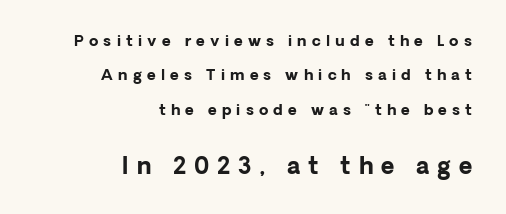
Q: Is the text bold? A: Yes.
Q: Is the text italic (slanted)? A: No, it is upright.
Q: Is the text underlined? A: No.
Q: How is the paragraph aligned? A: Right-aligned.
Q: Is the spacing between letters normal or unusually wide? A: Unusually wide.
Q: Is the spacing between lines tight, normal or loose? A: Loose.
Q: Which block of text is set in a larger size, the first (top) or the second (bottom)? A: The second (bottom) one.
